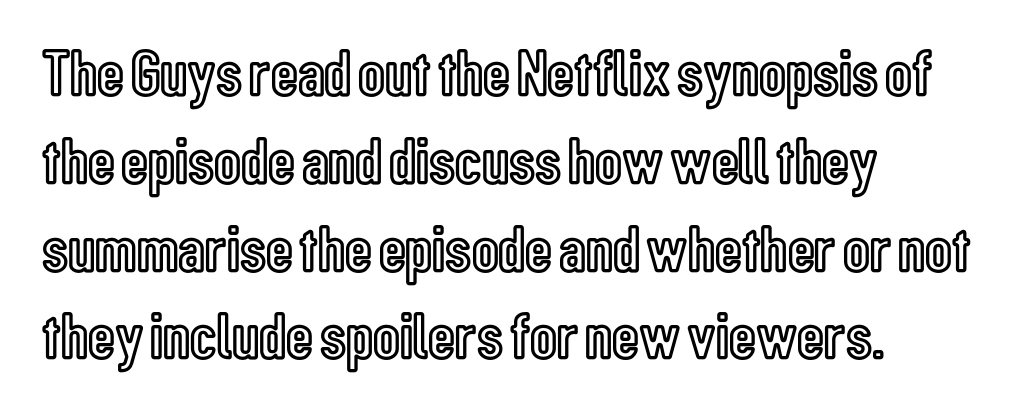
Tall strokes in this sample are plumb rather than angled. Short note: letters normally spaced. The glyphs are unaccompanied by any horizontal stroke below them. A typesetter would call this leading conventional body-copy spacing.
